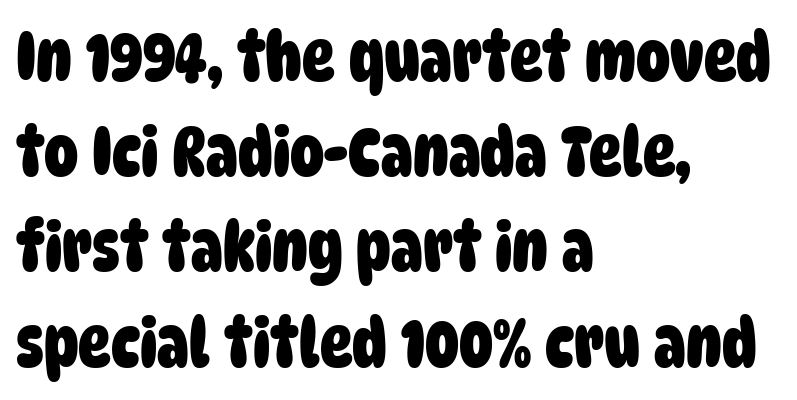
Q: Is the text bold? A: Yes.
Q: Is the typeface a serif or a sans-serif typeface? A: Sans-serif.
Q: Is the text underlined? A: No.
Q: How is the paragraph aligned? A: Left-aligned.
Q: Is the spacing between letters normal or unusually wide? A: Normal.
Q: Is the spacing between lines tight, normal or loose? A: Normal.
Q: Width (condensed, normal, or wide)? A: Condensed.
Q: Stroke contrast? A: Low.
Q: x-height? A: Large.
Q: Monospaced? A: No.
